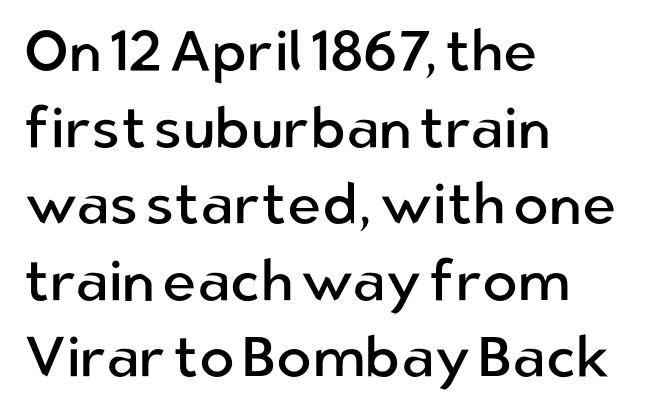
Q: Is the text bold? A: No.
Q: Is the text italic (slanted)? A: No, it is upright.
Q: Is the typeface a serif or a sans-serif typeface? A: Sans-serif.
Q: Is the text underlined? A: No.
Q: How is the paragraph aligned? A: Left-aligned.
Q: Is the spacing between letters normal or unusually wide? A: Normal.
Q: Is the spacing between lines tight, normal or loose? A: Normal.
Q: Width (condensed, normal, or wide)? A: Normal.
Q: Stroke contrast? A: Low.
Q: x-height? A: Medium.
Q: Monospaced? A: No.
